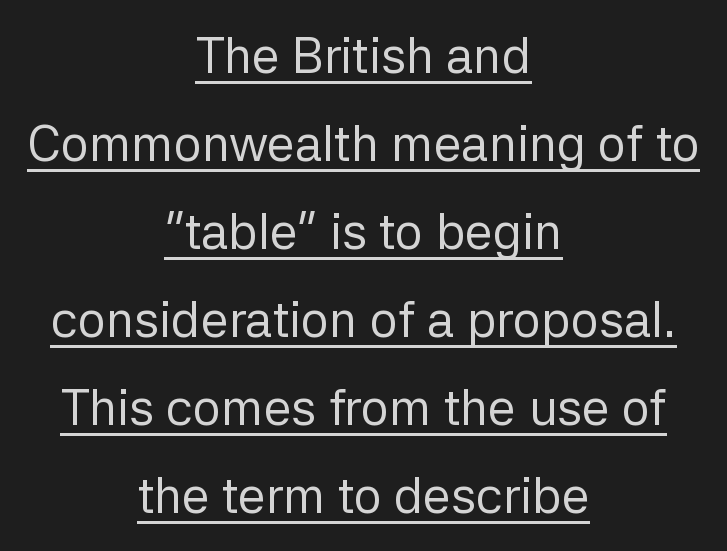
The image shows 50 px regular-weight sans-serif type, upright; set centered, line spacing 1.76x, normal letter spacing, underlined; low stroke contrast and a medium x-height.
